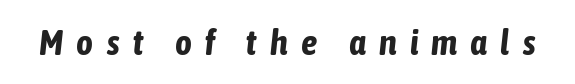
{"italic": "yes", "lean": "right", "slant_degrees": 6, "bold": "yes", "weight": "bold", "width": "condensed", "stroke_contrast": "low", "x_height": "medium", "monospaced": "no", "underline": "no", "letter_spacing": "wide", "letter_spacing_em": 0.37, "glyph_px": 36}
